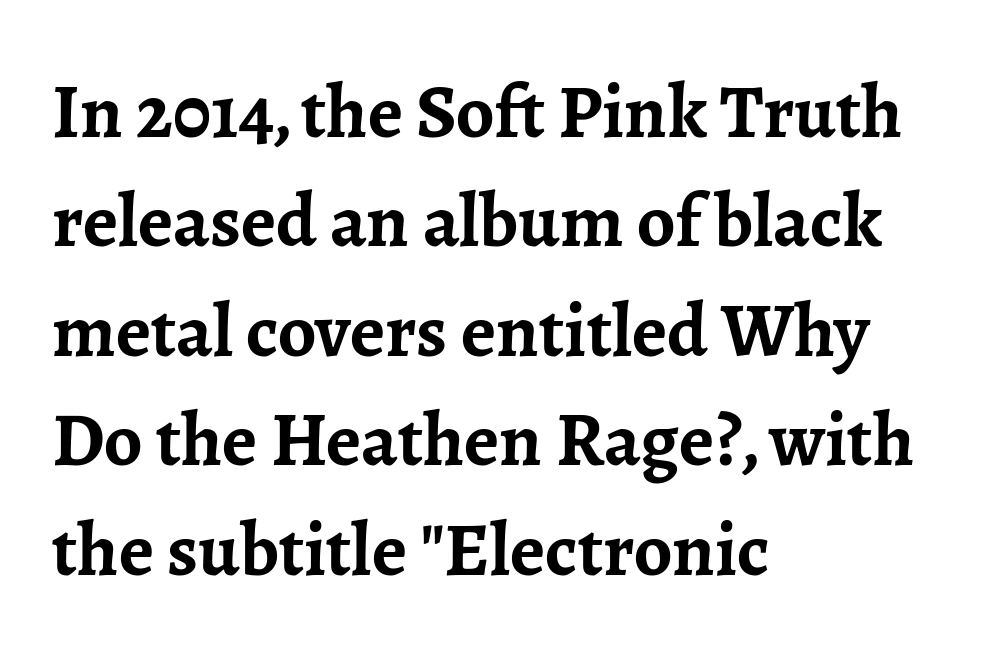
A classic flush-left, rag-right setting is used for this passage. Beneath every word, the page is bare. Is this a fixed-width face? No — the glyphs have proportional, varying widths. The strokes are fattened all the way to bold. This sample uses plain, unmodified letter spacing.
